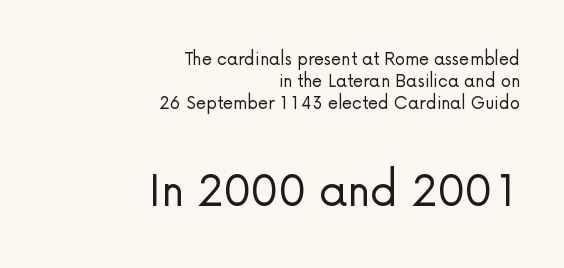
Q: Is the text bold? A: No.
Q: Is the text italic (slanted)? A: No, it is upright.
Q: Is the typeface a serif or a sans-serif typeface? A: Sans-serif.
Q: Is the text underlined? A: No.
Q: How is the paragraph aligned? A: Right-aligned.
Q: Is the spacing between letters normal or unusually wide? A: Normal.
Q: Is the spacing between lines tight, normal or loose? A: Tight.
Q: Which block of text is set in a larger size, the first (top) or the second (bottom)? A: The second (bottom) one.
Q: Width (condensed, normal, or wide)? A: Normal.
Q: Stroke contrast? A: Low.
Q: x-height? A: Medium.
Q: Monospaced? A: No.
